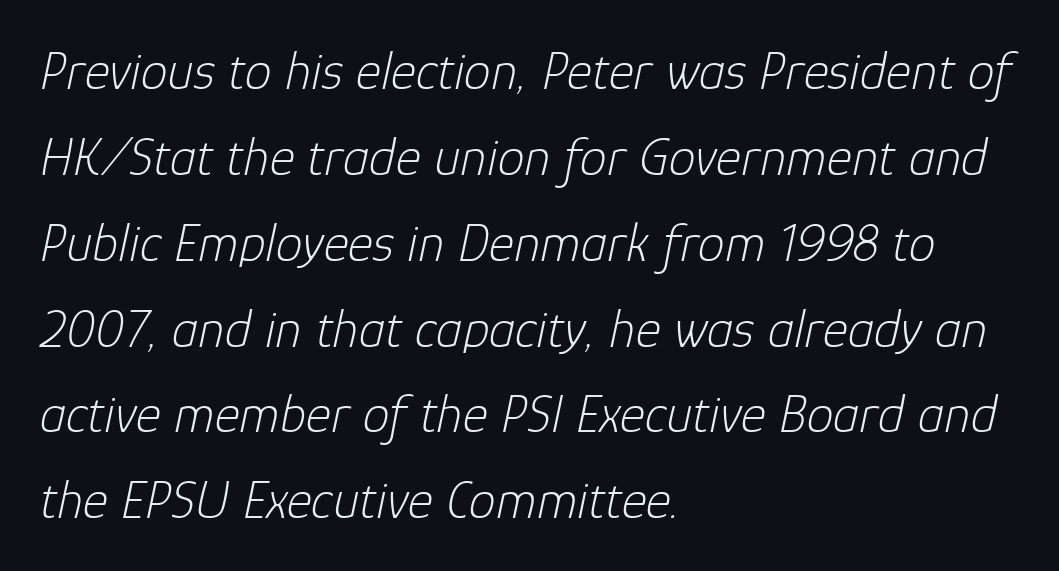
Visually the block forms a straight wall on the left and a jagged coastline on the right. In terms of leading, this rendering sits right in the middle. Slanted lettering throughout. Characters follow at the spacing the type designer built in. On a weight scale, this lands at 450 or below. The specimen omits any rule beneath the text block's lines.
